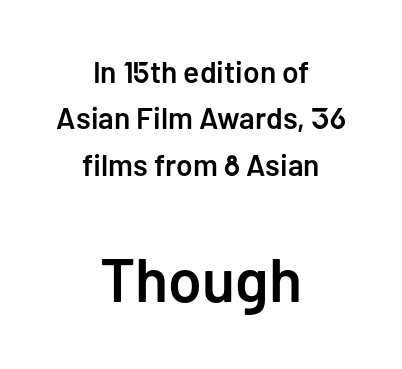
{"serif": "no", "italic": "no", "bold": "semi", "weight": "semibold", "width": "normal", "stroke_contrast": "low", "x_height": "medium", "monospaced": "no", "underline": "no", "align": "center", "line_spacing": "normal", "line_spacing_ratio": 1.55, "letter_spacing": "normal", "letter_spacing_em": 0.0, "larger_block": "second", "size_ratio": 2.03, "glyph_px": 61}
